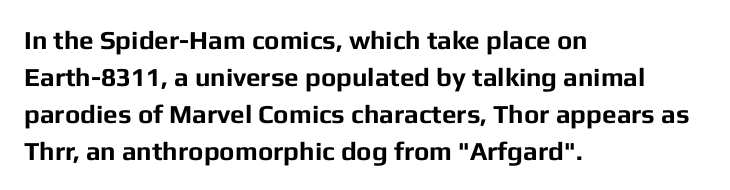
{"italic": "no", "bold": "yes", "underline": "no", "align": "left", "line_spacing": "normal", "line_spacing_ratio": 1.42, "letter_spacing": "normal", "letter_spacing_em": 0.0, "glyph_px": 26}
